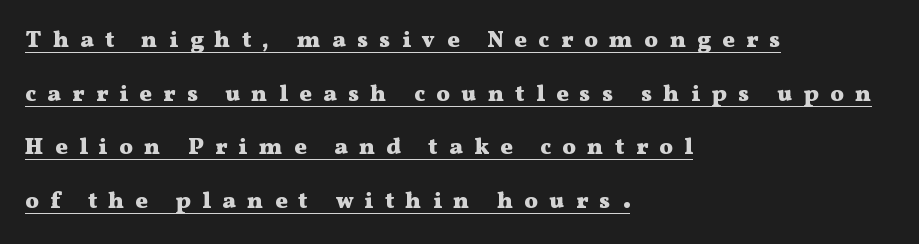
{"italic": "no", "bold": "yes", "underline": "yes", "align": "left", "line_spacing": "loose", "line_spacing_ratio": 2.33, "letter_spacing": "wide", "letter_spacing_em": 0.49, "glyph_px": 23}
